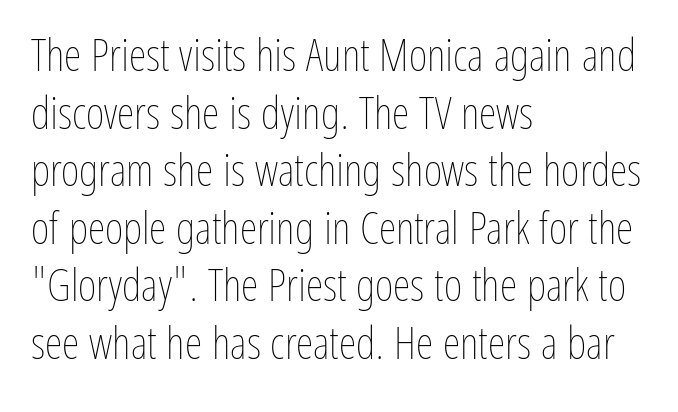
{"italic": "no", "bold": "no", "weight": "thin", "width": "condensed", "stroke_contrast": "low", "x_height": "medium", "monospaced": "no", "underline": "no", "align": "left", "line_spacing": "normal", "line_spacing_ratio": 1.28, "letter_spacing": "normal", "letter_spacing_em": 0.0, "glyph_px": 45}
